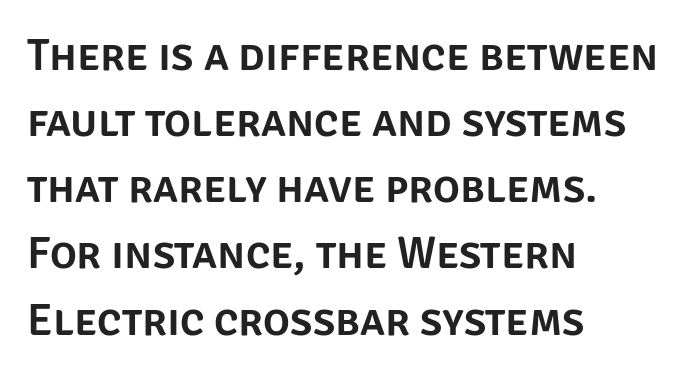
Unlike italic type, these characters show no tilt at all. A typesetter would call this proportional, since set widths differ per character. Check where the strokes stop: nothing finishes them off — pure sans. This rendering uses left alignment, leaving the right contour irregular.
